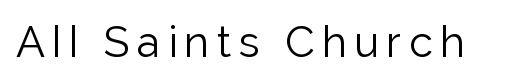
{"serif": "no", "italic": "no", "bold": "no", "weight": "light", "width": "normal", "stroke_contrast": "low", "x_height": "medium", "monospaced": "no", "underline": "no", "glyph_px": 43}
